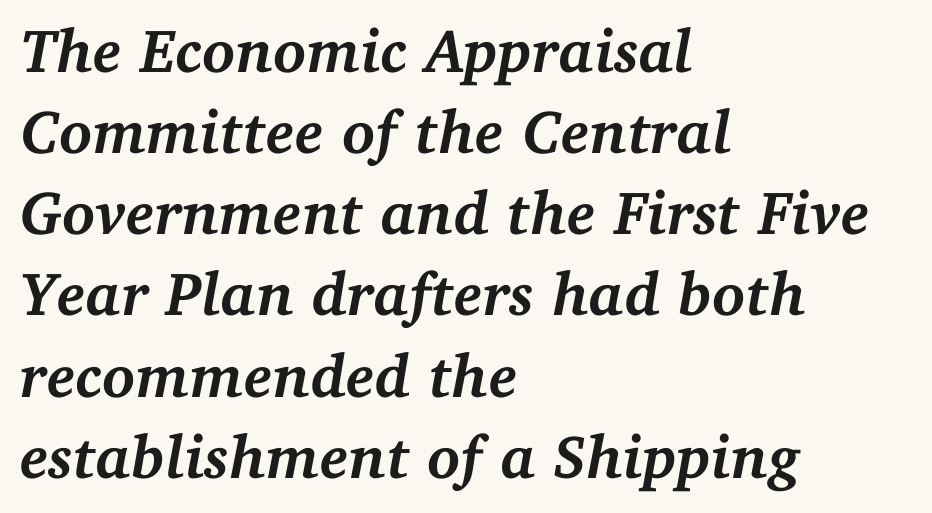
{"serif": "yes", "italic": "yes", "lean": "right", "slant_degrees": 11, "bold": "yes", "weight": "semibold", "width": "normal", "stroke_contrast": "medium", "x_height": "medium", "monospaced": "no", "underline": "no", "align": "left", "line_spacing": "normal", "line_spacing_ratio": 1.33, "letter_spacing": "normal", "letter_spacing_em": 0.0, "glyph_px": 61}
